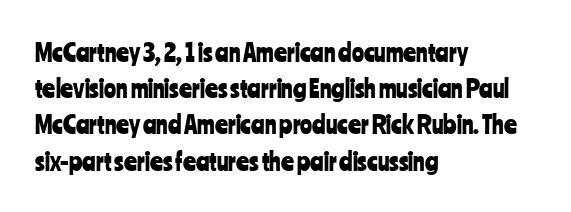
This sample keeps an unexceptional amount of space between lines. Characters follow at the spacing the type designer built in. Leftover space on each line is placed entirely after the last word. Nobody drew a line under any word here. The font's upright variant was chosen for this text.
